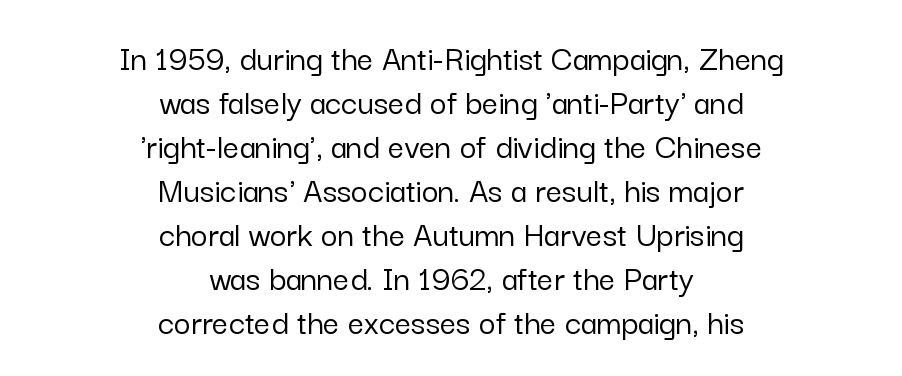
{"serif": "no", "italic": "no", "width": "normal", "stroke_contrast": "low", "x_height": "medium", "monospaced": "no", "underline": "no", "align": "center", "line_spacing_ratio": 1.22, "letter_spacing": "normal", "letter_spacing_em": 0.0, "glyph_px": 36}
